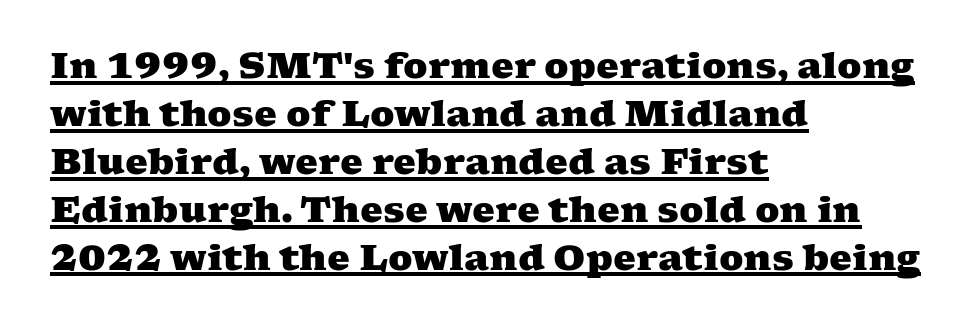
The image shows 36 px heavy, wide serif type; set left-aligned, normal line spacing (1.33x), normal letter spacing, underlined; medium stroke contrast and a medium x-height.
